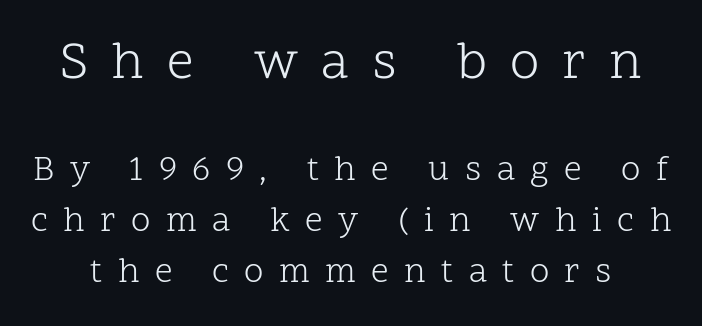
The image shows 53 px light serif type, upright; set normal line spacing (1.45x), unusually wide letter spacing (+0.44 em), not underlined; the first (top) block is 1.51x larger; low stroke contrast and a medium x-height.
